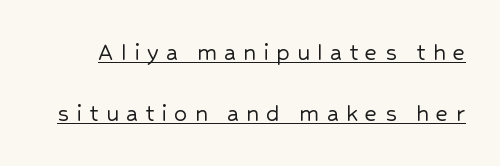
{"italic": "no", "underline": "yes", "line_spacing": "loose", "line_spacing_ratio": 2.33, "letter_spacing": "wide", "letter_spacing_em": 0.28, "glyph_px": 26}
